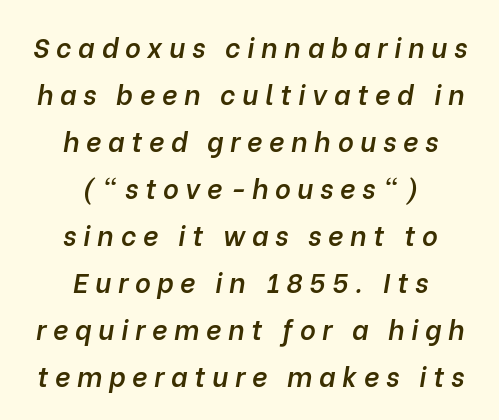
This rendering uses center alignment, leaving both contours irregular but symmetric. This sample uses an oblique cut, with every glyph tilted off the vertical. Underlining? Definitely not there. Stems and bowls a touch heavier than normal — semibold.
